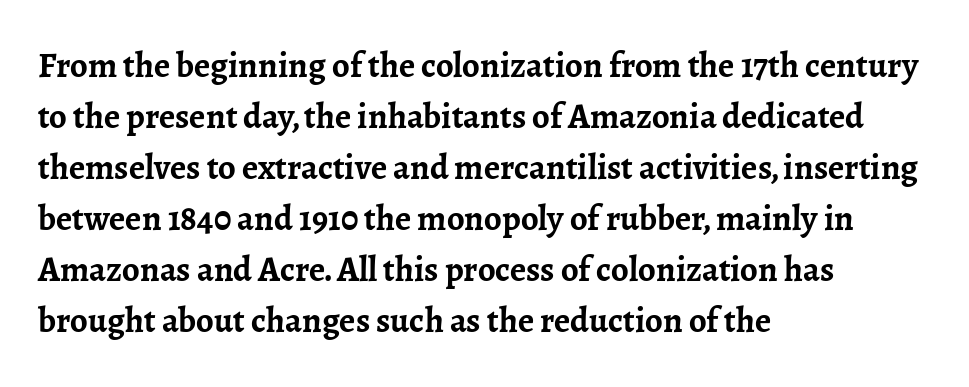
{"serif": "yes", "italic": "no", "bold": "yes", "weight": "semibold", "width": "normal", "stroke_contrast": "low", "x_height": "medium", "monospaced": "no", "underline": "no", "align": "left", "line_spacing": "normal", "line_spacing_ratio": 1.46, "letter_spacing": "normal", "letter_spacing_em": 0.0, "glyph_px": 35}
